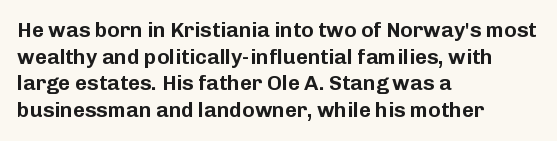
The image shows 21 px text type, upright; set left-aligned, normal line spacing (1.27x), normal letter spacing, not underlined.
